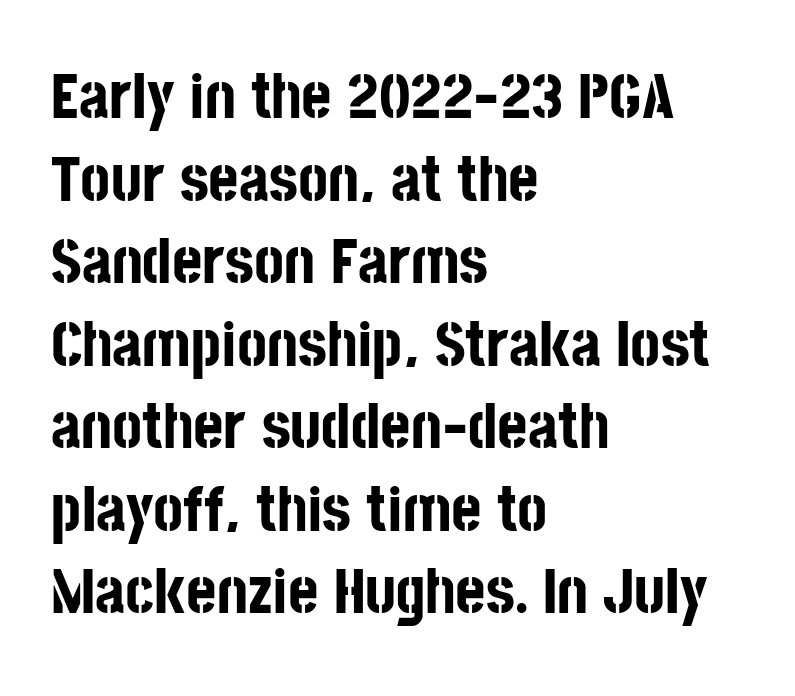
The image shows 65 px bold, condensed sans-serif type, upright; set left-aligned, normal line spacing (1.27x), normal letter spacing, not underlined; low stroke contrast and a large x-height.
